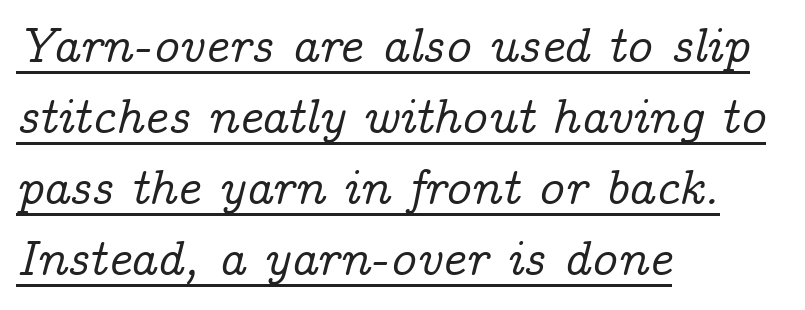
The compositor pushed each line to the left boundary. A serif font was chosen for this passage. Words appear dense and cohesive because spacing is normal. Think of a printed novel: that variable character pitch is what you see here. Check the space under the baseline: a stroke is drawn there.
